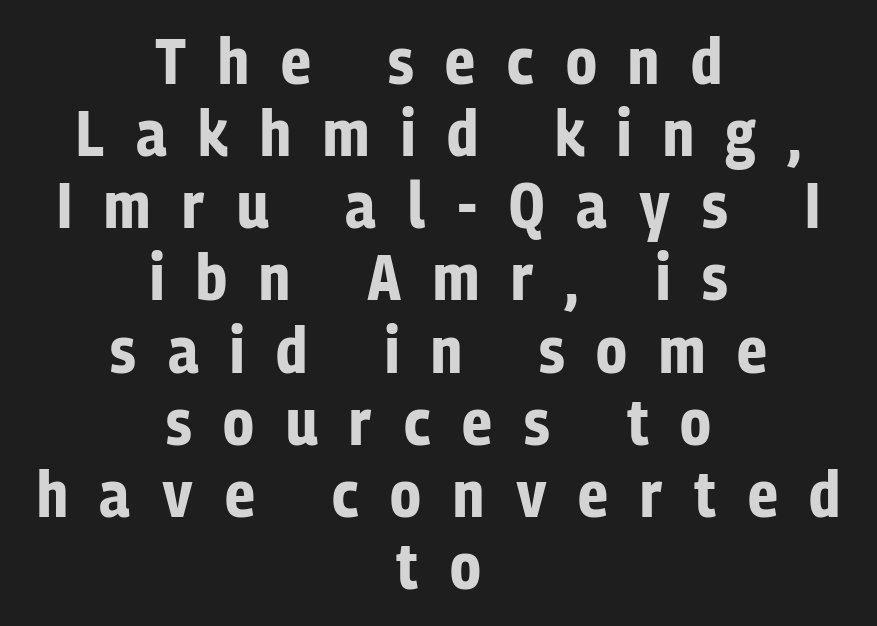
{"serif": "no", "italic": "no", "bold": "yes", "weight": "bold", "width": "condensed", "stroke_contrast": "low", "x_height": "medium", "monospaced": "no", "underline": "no", "align": "center", "line_spacing": "tight", "line_spacing_ratio": 1.11, "letter_spacing": "wide", "letter_spacing_em": 0.49, "glyph_px": 65}
